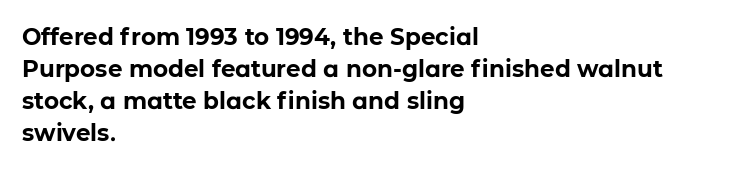
The image shows 23 px bold type, upright; set left-aligned, normal line spacing (1.39x), normal letter spacing, not underlined.
